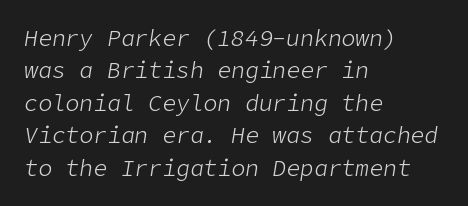
{"italic": "yes", "lean": "right", "slant_degrees": 9, "bold": "no", "underline": "no", "align": "left", "line_spacing": "normal", "line_spacing_ratio": 1.41, "letter_spacing": "normal", "letter_spacing_em": 0.0, "glyph_px": 23}
